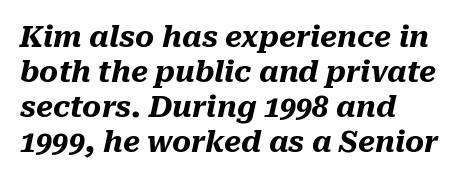
Q: Is the text bold? A: Yes.
Q: Is the text italic (slanted)? A: Yes, it leans right by about 10 degrees.
Q: Is the text underlined? A: No.
Q: How is the paragraph aligned? A: Left-aligned.
Q: Is the spacing between letters normal or unusually wide? A: Normal.
Q: Width (condensed, normal, or wide)? A: Normal.
Q: Stroke contrast? A: Medium.
Q: x-height? A: Medium.
Q: Monospaced? A: No.
